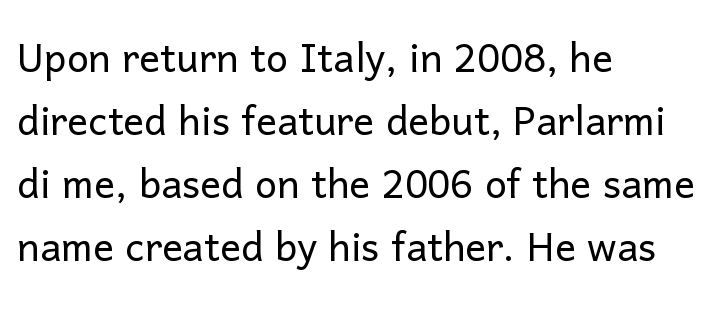
{"serif": "no", "italic": "no", "bold": "no", "weight": "light", "width": "normal", "stroke_contrast": "low", "x_height": "medium", "monospaced": "no", "underline": "no", "align": "left", "line_spacing_ratio": 1.21, "letter_spacing": "normal", "letter_spacing_em": 0.0, "glyph_px": 52}
